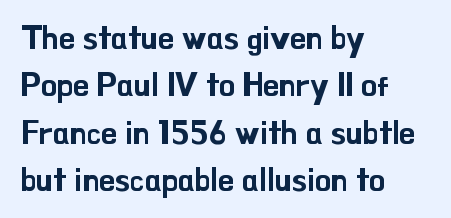
{"serif": "no", "italic": "no", "width": "normal", "stroke_contrast": "low", "x_height": "small", "monospaced": "no", "underline": "no", "align": "left", "line_spacing": "normal", "line_spacing_ratio": 1.48, "letter_spacing": "normal", "letter_spacing_em": 0.0, "glyph_px": 32}
